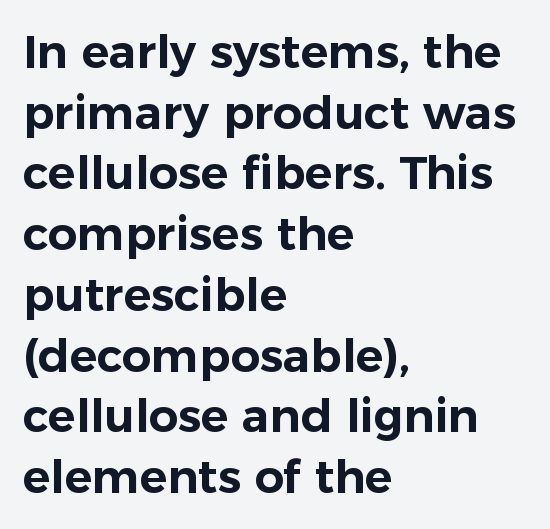
{"serif": "no", "italic": "no", "width": "normal", "stroke_contrast": "low", "x_height": "medium", "monospaced": "no", "underline": "no", "align": "left", "line_spacing": "normal", "line_spacing_ratio": 1.32, "letter_spacing": "normal", "letter_spacing_em": 0.0, "glyph_px": 46}
